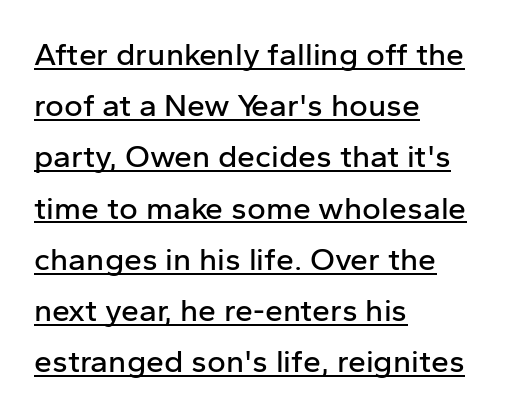
Q: Is the text italic (slanted)? A: No, it is upright.
Q: Is the typeface a serif or a sans-serif typeface? A: Sans-serif.
Q: Is the text underlined? A: Yes.
Q: How is the paragraph aligned? A: Left-aligned.
Q: Is the spacing between letters normal or unusually wide? A: Normal.
Q: Is the spacing between lines tight, normal or loose? A: Normal.
Q: Width (condensed, normal, or wide)? A: Normal.
Q: Stroke contrast? A: Low.
Q: x-height? A: Medium.
Q: Monospaced? A: No.
